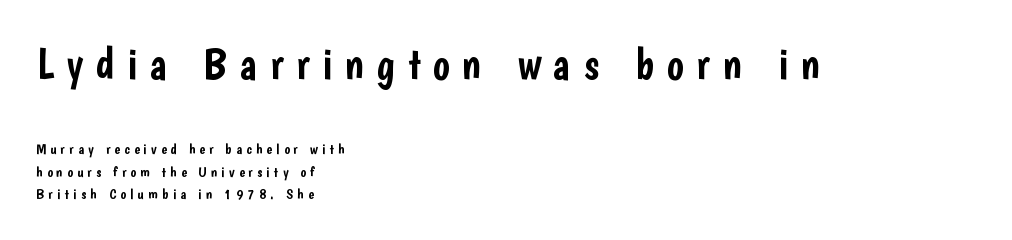
You can tell it's not italic because the verticals are truly vertical. Visually, the top section dominates because its glyphs are scaled up. The letters are spread apart with noticeably loose tracking. Visually the block forms a straight wall on the left and a jagged coastline on the right.
